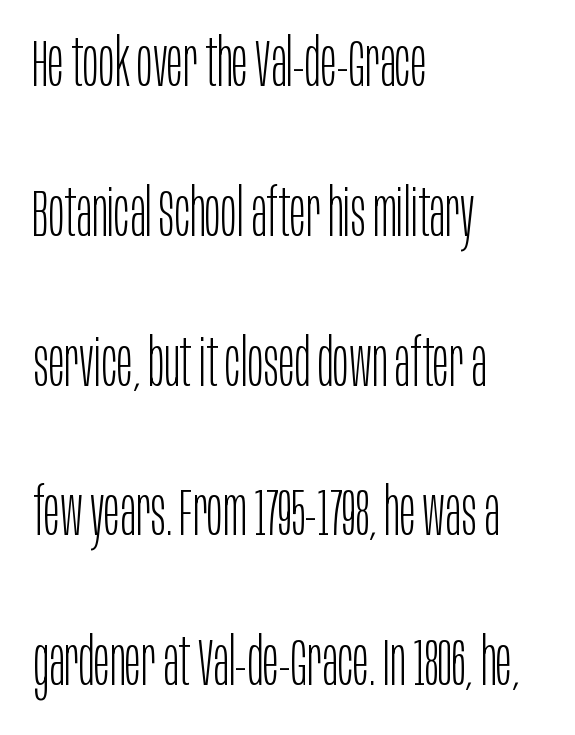
The image shows 66 px light, condensed sans-serif type, upright; set left-aligned, loose line spacing (2.27x), normal letter spacing, not underlined; low stroke contrast and a large x-height.
